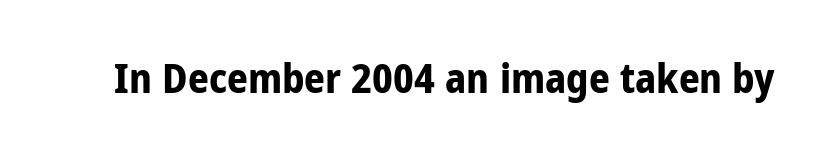
The image shows 41 px bold, condensed sans-serif type, upright; set normal letter spacing, not underlined; low stroke contrast and a large x-height.
